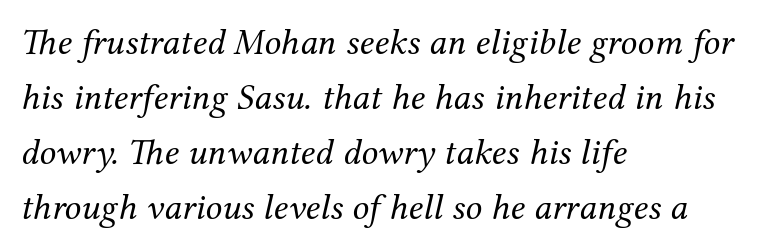
Q: Is the text bold? A: No.
Q: Is the text italic (slanted)? A: Yes, it leans right by about 12 degrees.
Q: Is the typeface a serif or a sans-serif typeface? A: Serif.
Q: Is the text underlined? A: No.
Q: How is the paragraph aligned? A: Left-aligned.
Q: Is the spacing between letters normal or unusually wide? A: Normal.
Q: Is the spacing between lines tight, normal or loose? A: Normal.
Q: Width (condensed, normal, or wide)? A: Normal.
Q: Stroke contrast? A: Medium.
Q: x-height? A: Medium.
Q: Monospaced? A: No.
